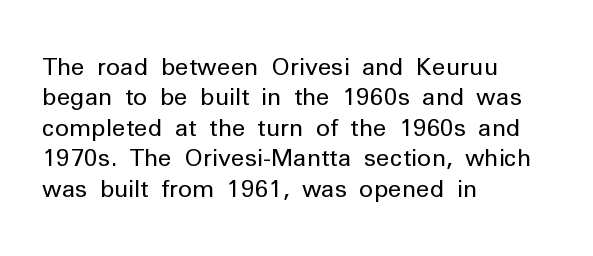
{"italic": "no", "bold": "no", "underline": "no", "align": "left", "line_spacing": "normal", "line_spacing_ratio": 1.27, "letter_spacing": "normal", "letter_spacing_em": 0.0, "glyph_px": 24}
